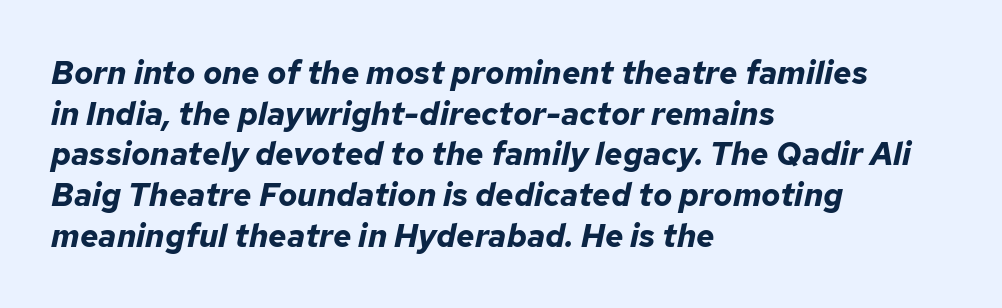
The image shows 32 px bold type, italic (leaning right); set left-aligned, normal line spacing (1.27x), normal letter spacing, not underlined; low stroke contrast and a medium x-height.
